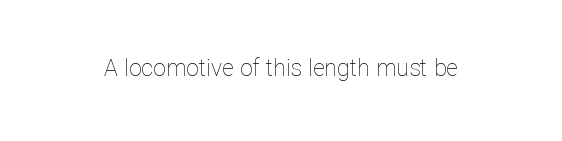
{"italic": "no", "bold": "no", "underline": "no", "letter_spacing": "normal", "letter_spacing_em": 0.0, "glyph_px": 23}
